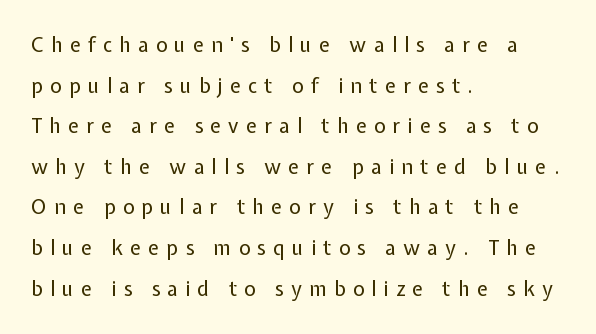
Q: Is the text bold? A: No.
Q: Is the text italic (slanted)? A: No, it is upright.
Q: Is the text underlined? A: No.
Q: How is the paragraph aligned? A: Left-aligned.
Q: Is the spacing between letters normal or unusually wide? A: Unusually wide.
Q: Is the spacing between lines tight, normal or loose? A: Loose.
